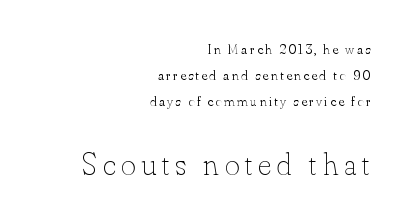
Q: Is the text bold? A: No.
Q: Is the text italic (slanted)? A: No, it is upright.
Q: Is the text underlined? A: No.
Q: How is the paragraph aligned? A: Right-aligned.
Q: Which block of text is set in a larger size, the first (top) or the second (bottom)? A: The second (bottom) one.
Q: Width (condensed, normal, or wide)? A: Normal.
Q: Stroke contrast? A: Low.
Q: x-height? A: Small.
Q: Monospaced? A: No.
